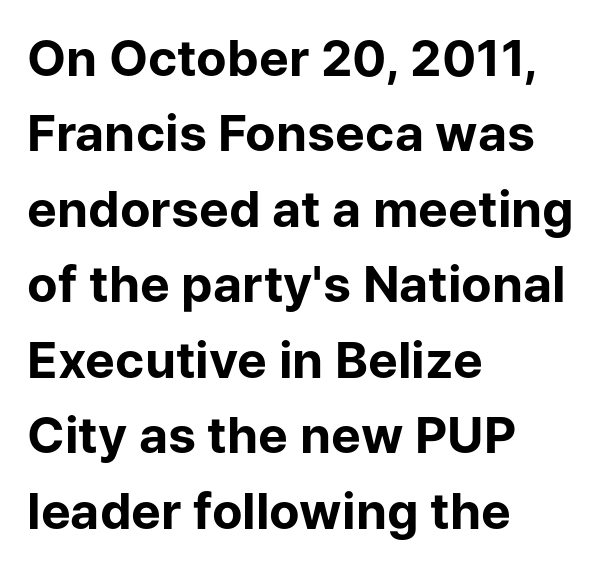
The image shows 50 px bold sans-serif type, upright; set left-aligned, normal line spacing (1.51x), normal letter spacing, not underlined; low stroke contrast and a medium x-height.
